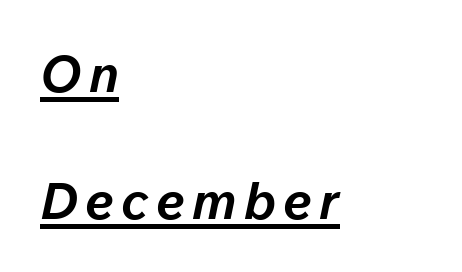
You could fit nearly another row in the gap between these rows. Stroke thickness is high; the sample reads as a true bold. Designer's note — italics engaged. Each line of the rendering has a horizontal stroke beneath the glyphs. A typesetter would call this proportional, since set widths differ per character.
